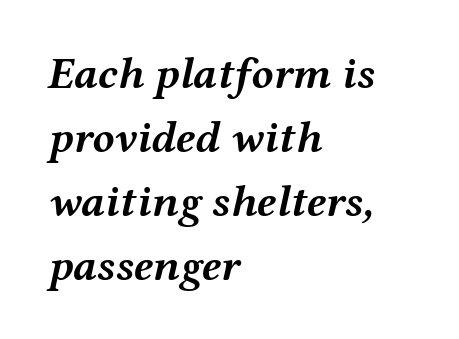
{"italic": "yes", "lean": "right", "slant_degrees": 12, "bold": "yes", "weight": "semibold", "width": "wide", "stroke_contrast": "medium", "x_height": "medium", "monospaced": "no", "underline": "no", "align": "left", "line_spacing": "normal", "line_spacing_ratio": 1.42, "letter_spacing": "normal", "letter_spacing_em": 0.0, "glyph_px": 45}
